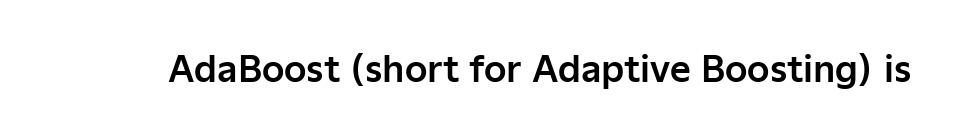
{"serif": "no", "italic": "no", "width": "normal", "stroke_contrast": "low", "x_height": "medium", "monospaced": "no", "underline": "no", "letter_spacing": "normal", "letter_spacing_em": 0.0, "glyph_px": 36}
